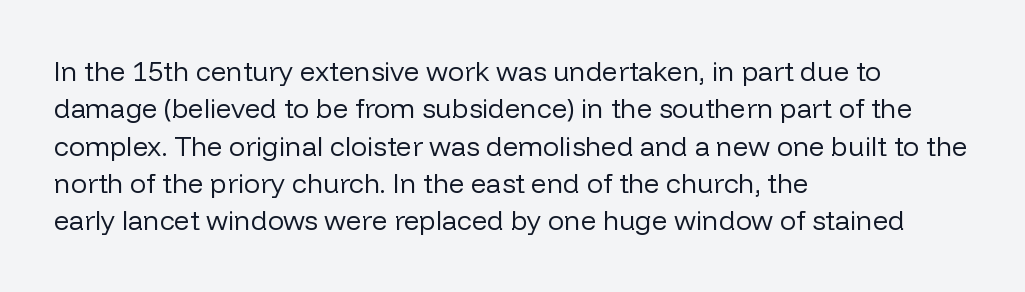
The image shows 27 px text type, upright; set left-aligned, normal line spacing (1.38x), normal letter spacing, not underlined.
